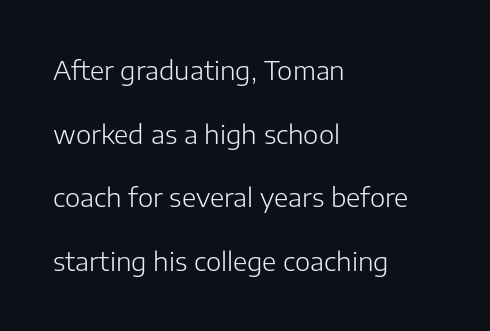
Compared with a centered layout, this one pins lines to the left instead. The baseline area is clear. The font sits on the lighter half of the weight spectrum, regular included. Does the lettering tilt? It doesn't — this is upright.
